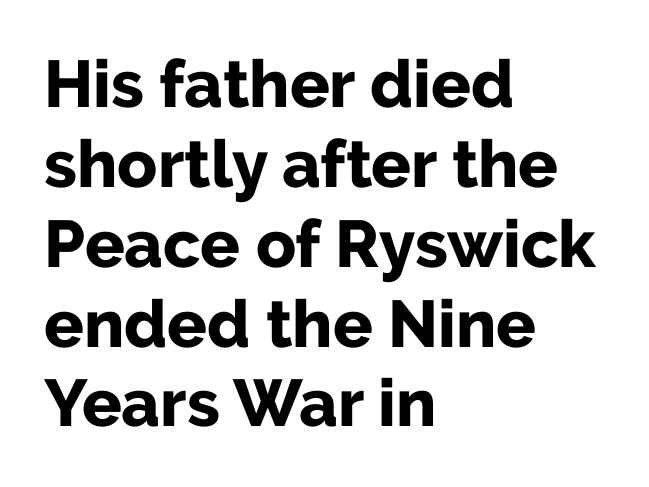
The letters carry no serifs — their stems end cleanly without finishing strokes. This rendering leaves character spacing at its baseline value. Unlike italic type, these characters show no tilt at all. The ragged edge is on the right, which tells us the setting is flush left. Summary of weight: heavy, a full bold. Each letter keeps its own natural width here, so spacing adapts to shape.
